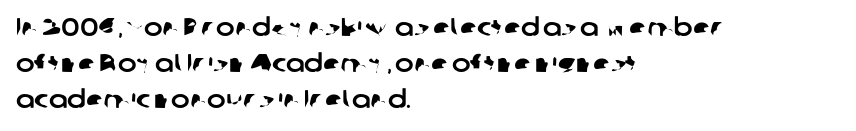
The face used here is rendered with its standard letterfit. Regarding leading, the lines here are spaced in the standard way. Visually the block forms a straight wall on the left and a jagged coastline on the right. The words here are not underlined.
